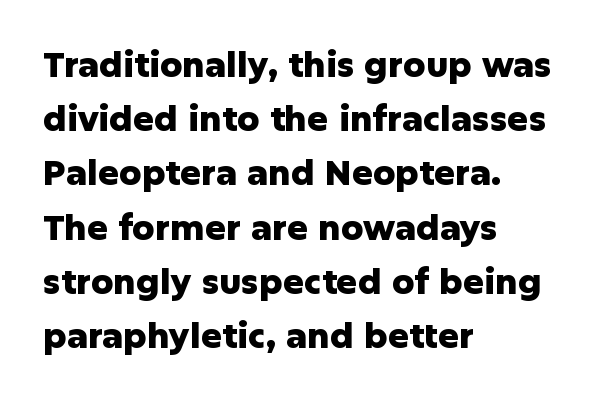
Q: Is the text bold? A: Yes.
Q: Is the text italic (slanted)? A: No, it is upright.
Q: Is the typeface a serif or a sans-serif typeface? A: Sans-serif.
Q: Is the text underlined? A: No.
Q: How is the paragraph aligned? A: Left-aligned.
Q: Is the spacing between letters normal or unusually wide? A: Normal.
Q: Is the spacing between lines tight, normal or loose? A: Normal.
Q: Width (condensed, normal, or wide)? A: Normal.
Q: Stroke contrast? A: Low.
Q: x-height? A: Medium.
Q: Monospaced? A: No.
